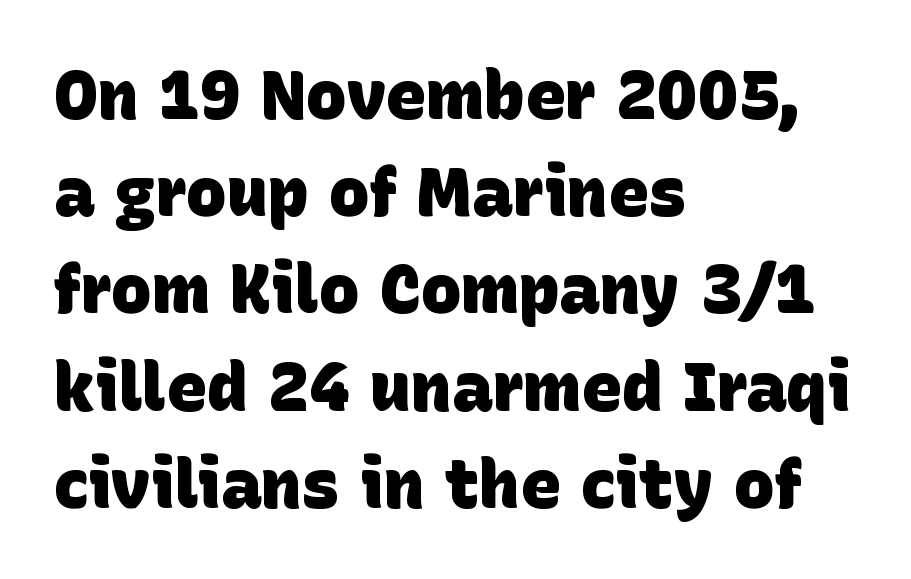
Q: Is the text bold? A: Yes.
Q: Is the typeface a serif or a sans-serif typeface? A: Sans-serif.
Q: Is the text underlined? A: No.
Q: How is the paragraph aligned? A: Left-aligned.
Q: Is the spacing between letters normal or unusually wide? A: Normal.
Q: Is the spacing between lines tight, normal or loose? A: Normal.
Q: Width (condensed, normal, or wide)? A: Normal.
Q: Stroke contrast? A: Low.
Q: x-height? A: Large.
Q: Monospaced? A: No.
